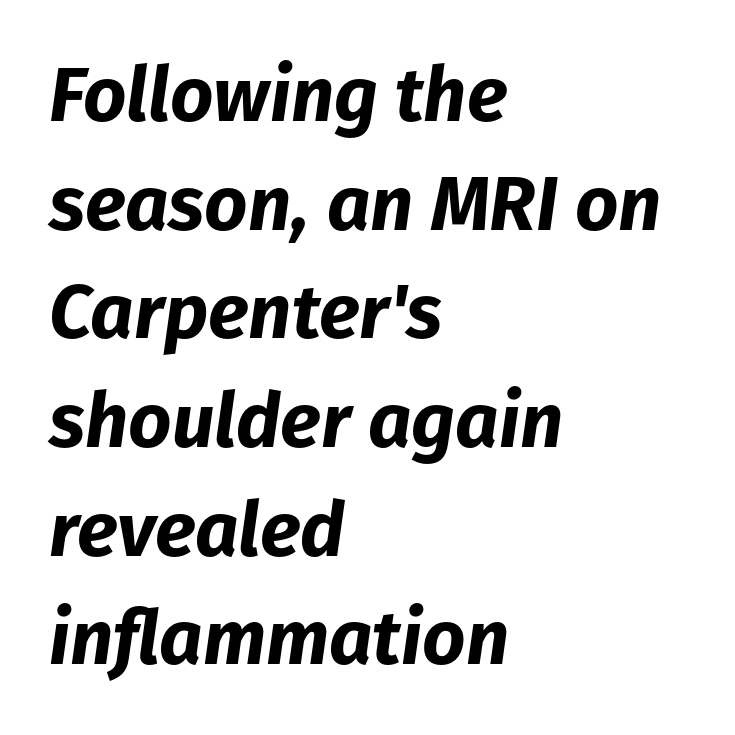
{"italic": "yes", "lean": "right", "slant_degrees": 8, "bold": "yes", "weight": "bold", "width": "normal", "stroke_contrast": "low", "x_height": "medium", "monospaced": "no", "underline": "no", "align": "left", "line_spacing": "normal", "line_spacing_ratio": 1.43, "letter_spacing": "normal", "letter_spacing_em": 0.0, "glyph_px": 76}
